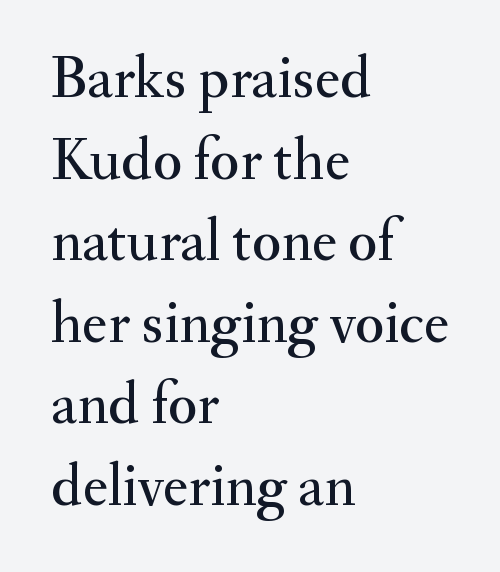
The image shows 60 px serif type, upright; set left-aligned, normal line spacing (1.36x), normal letter spacing, not underlined; medium stroke contrast and a small x-height.
